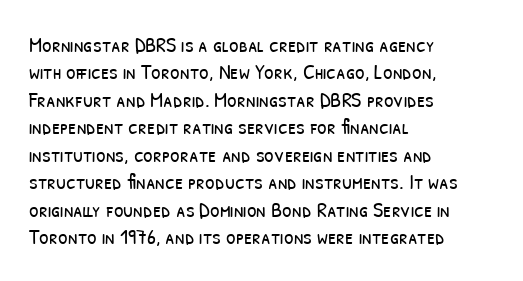
The image shows 22 px text type; set left-aligned, normal line spacing (1.25x), normal letter spacing, not underlined.
